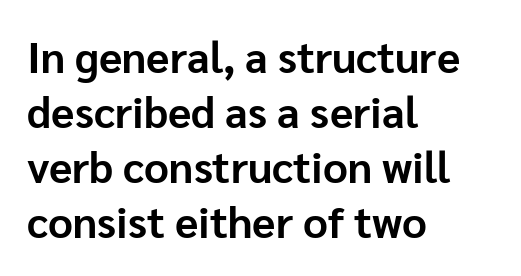
The image shows 43 px bold sans-serif type, upright; set left-aligned, normal line spacing (1.28x), normal letter spacing, not underlined; low stroke contrast and a medium x-height.
